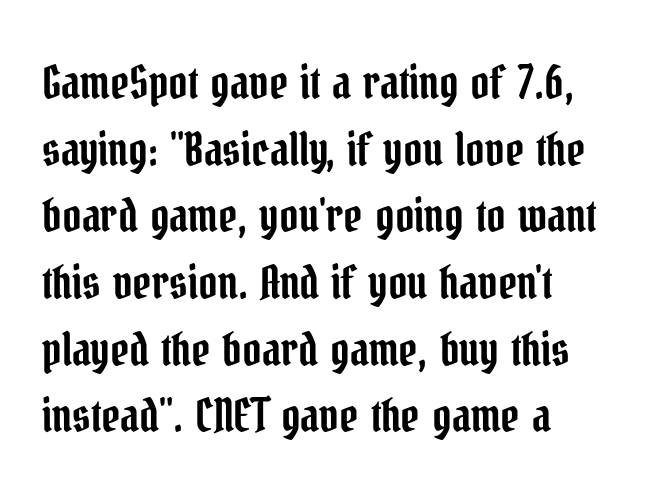
Q: Is the text italic (slanted)? A: No, it is upright.
Q: Is the typeface a serif or a sans-serif typeface? A: Serif.
Q: Is the text underlined? A: No.
Q: How is the paragraph aligned? A: Left-aligned.
Q: Is the spacing between letters normal or unusually wide? A: Normal.
Q: Is the spacing between lines tight, normal or loose? A: Normal.
Q: Width (condensed, normal, or wide)? A: Condensed.
Q: Stroke contrast? A: Low.
Q: x-height? A: Medium.
Q: Monospaced? A: No.
